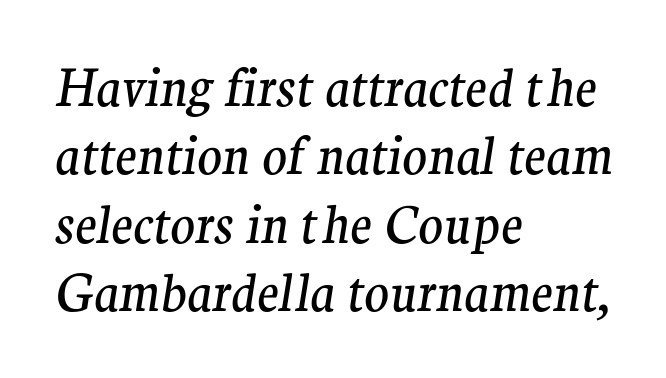
The image shows 51 px regular-weight serif type, italic (leaning right); set left-aligned, normal line spacing (1.34x), normal letter spacing, not underlined; medium stroke contrast and a medium x-height.
